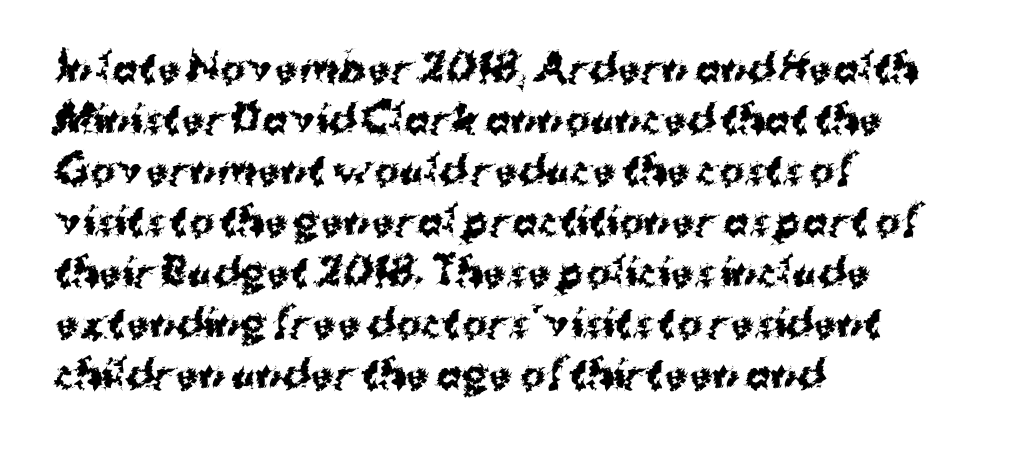
Q: Is the text bold? A: Yes.
Q: Is the text italic (slanted)? A: Yes.
Q: Is the typeface a serif or a sans-serif typeface? A: Sans-serif.
Q: Is the text underlined? A: No.
Q: How is the paragraph aligned? A: Left-aligned.
Q: Is the spacing between letters normal or unusually wide? A: Normal.
Q: Is the spacing between lines tight, normal or loose? A: Normal.
Q: Width (condensed, normal, or wide)? A: Normal.
Q: Stroke contrast? A: Medium.
Q: x-height? A: Medium.
Q: Monospaced? A: No.
